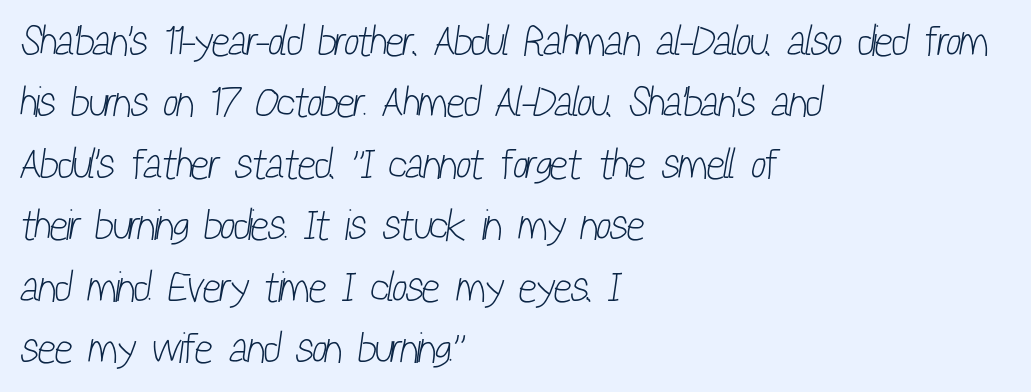
The image shows 43 px light, condensed sans-serif type; set left-aligned, normal line spacing (1.43x), normal letter spacing, not underlined; low stroke contrast and a medium x-height.
